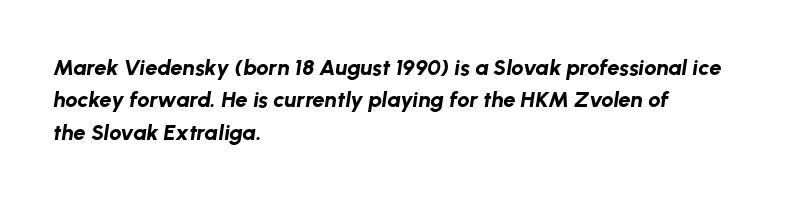
The image shows 22 px bold type, italic (leaning right); set left-aligned, normal line spacing (1.47x), normal letter spacing, not underlined.
